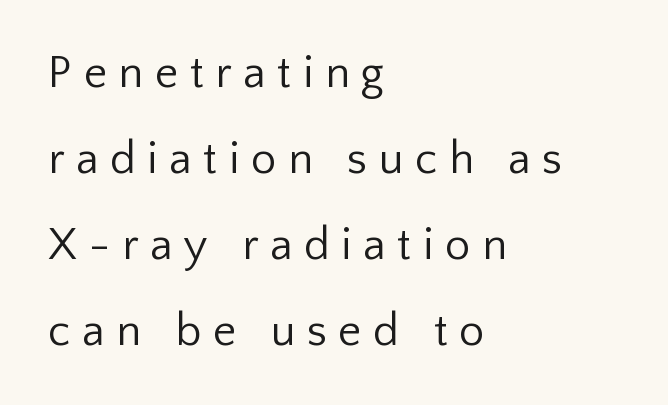
The image shows 45 px regular-weight sans-serif type, upright; set left-aligned, loose line spacing (1.91x), unusually wide letter spacing (+0.26 em), not underlined; low stroke contrast and a medium x-height.
